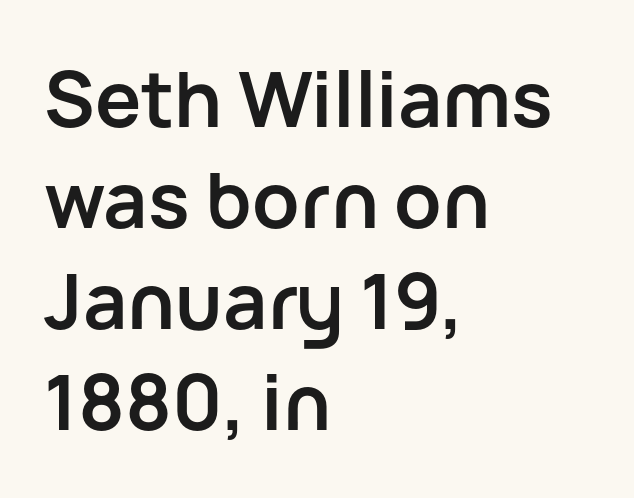
{"serif": "no", "italic": "no", "bold": "yes", "weight": "semibold", "width": "normal", "stroke_contrast": "low", "x_height": "medium", "monospaced": "no", "underline": "no", "align": "left", "line_spacing": "normal", "line_spacing_ratio": 1.31, "letter_spacing": "normal", "letter_spacing_em": 0.0, "glyph_px": 77}
